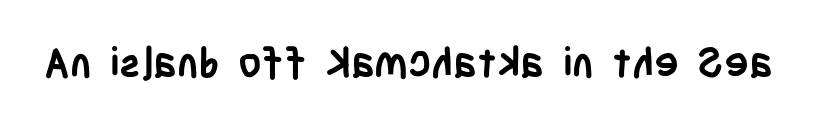
{"serif": "no", "italic": "no", "bold": "yes", "weight": "semibold", "width": "condensed", "stroke_contrast": "low", "x_height": "large", "monospaced": "no", "underline": "no", "letter_spacing": "normal", "letter_spacing_em": 0.0, "glyph_px": 41}
